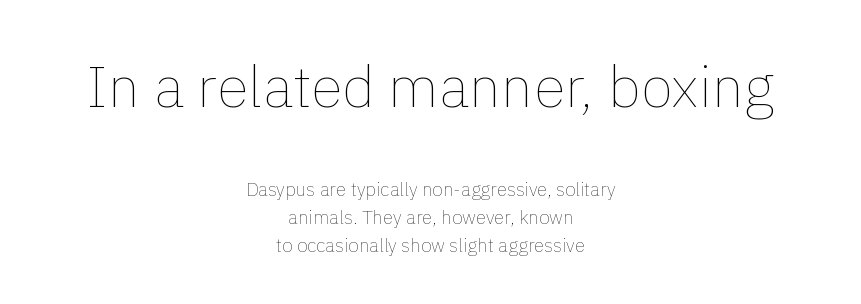
The image shows 58 px thin type, upright; set centered, normal line spacing (1.46x), normal letter spacing, not underlined; the first (top) block is 3.05x larger; low stroke contrast and a medium x-height.
